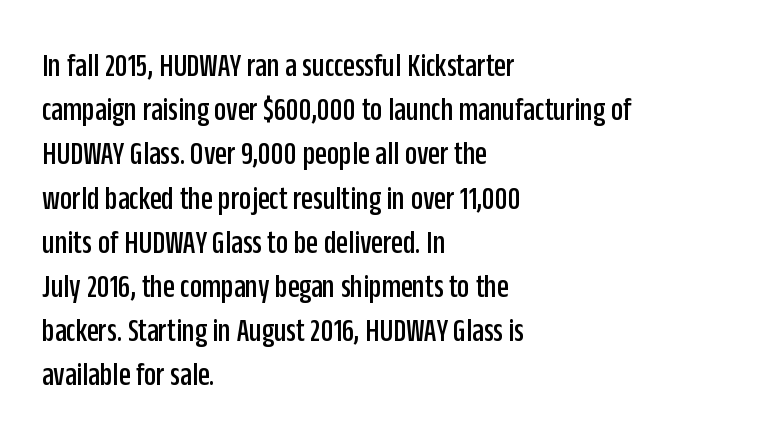
Proportional: the letters do not fall into vertical columns. The designer went with a sans here, leaving each stem footless. How are the letters spaced? Ordinarily, with no added tracking. The rendering anchors every line to the left-hand side.
